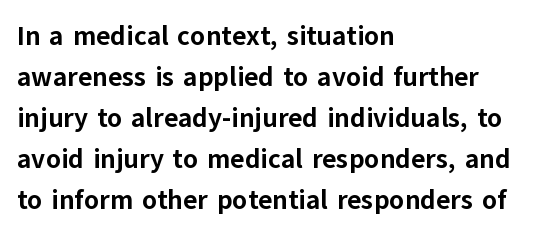
{"italic": "no", "bold": "yes", "underline": "no", "align": "left", "line_spacing": "normal", "line_spacing_ratio": 1.52, "letter_spacing": "normal", "letter_spacing_em": 0.0, "glyph_px": 27}
